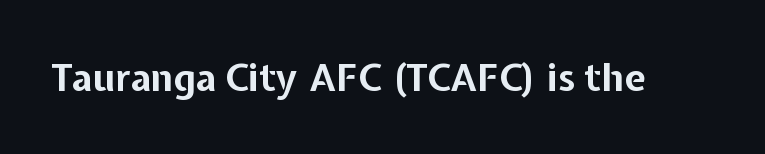
Q: Is the text bold? A: Yes.
Q: Is the text italic (slanted)? A: No, it is upright.
Q: Is the typeface a serif or a sans-serif typeface? A: Sans-serif.
Q: Is the text underlined? A: No.
Q: Is the spacing between letters normal or unusually wide? A: Normal.
Q: Width (condensed, normal, or wide)? A: Normal.
Q: Stroke contrast? A: Low.
Q: x-height? A: Medium.
Q: Monospaced? A: No.
